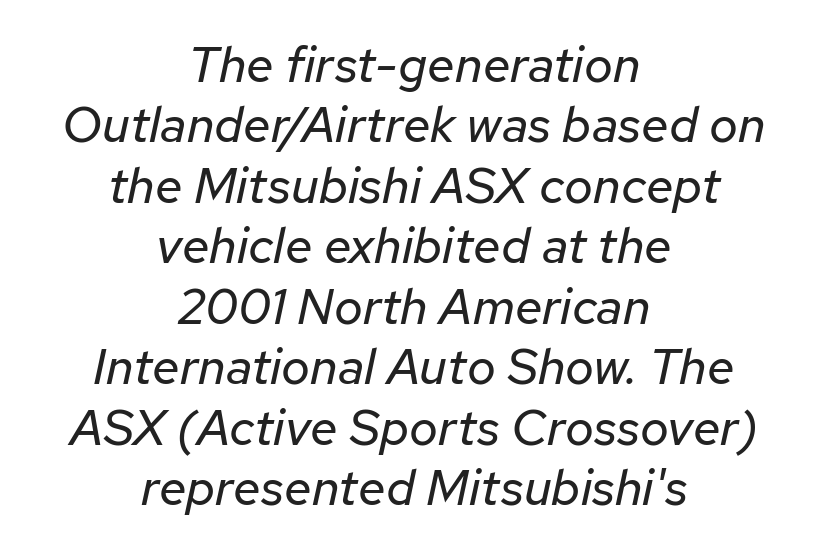
Q: Is the text bold? A: No.
Q: Is the text italic (slanted)? A: Yes, it leans right by about 12 degrees.
Q: Is the text underlined? A: No.
Q: How is the paragraph aligned? A: Centered.
Q: Is the spacing between letters normal or unusually wide? A: Normal.
Q: Width (condensed, normal, or wide)? A: Normal.
Q: Stroke contrast? A: Low.
Q: x-height? A: Medium.
Q: Monospaced? A: No.
